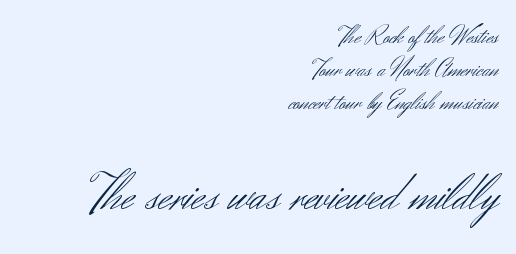
{"serif": "no", "bold": "no", "weight": "light", "width": "normal", "stroke_contrast": "medium", "x_height": "small", "monospaced": "no", "underline": "no", "align": "right", "line_spacing": "normal", "line_spacing_ratio": 1.26, "letter_spacing": "normal", "letter_spacing_em": 0.0, "larger_block": "second", "size_ratio": 2.04, "glyph_px": 53}
